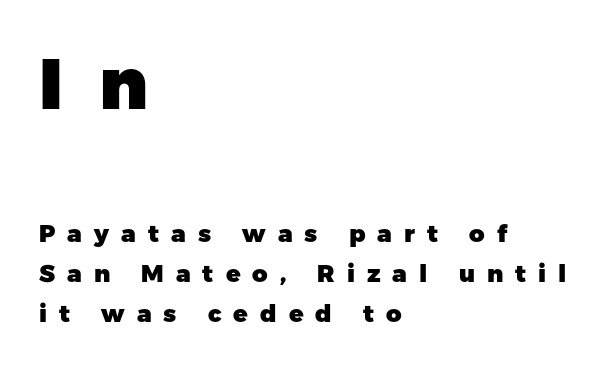
How are the letters spaced? Widely, with obvious added tracking. Underline: absent. Left-aligned paragraph, ragged on the right. Normally led — the rows are evenly, conventionally spaced. I'd describe the lettering as bold — thick and assertive. The face used here appears at its bigger size in the upper chunk.
